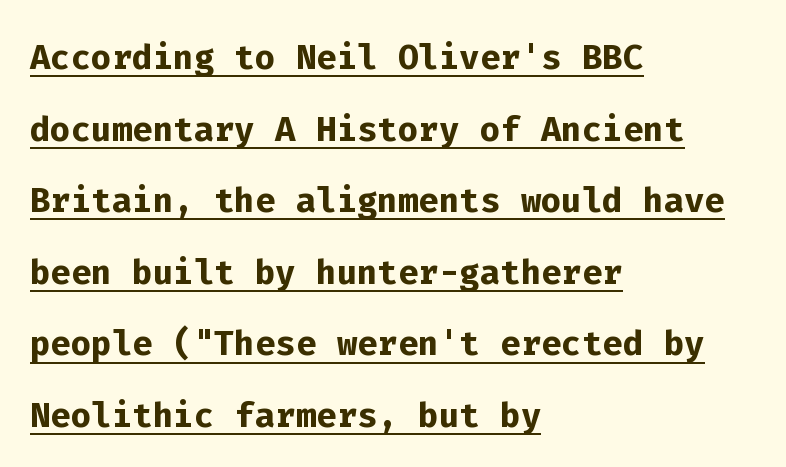
The image shows 48 px semibold sans-serif type, upright, monospaced; set left-aligned, normal line spacing (1.49x), normal letter spacing, underlined; low stroke contrast and a medium x-height.
